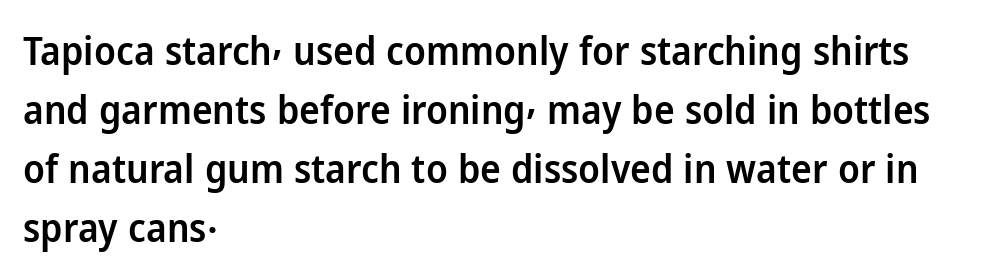
The image shows 39 px semibold sans-serif type, upright; set left-aligned, normal line spacing (1.51x), normal letter spacing, not underlined; low stroke contrast and a medium x-height.
